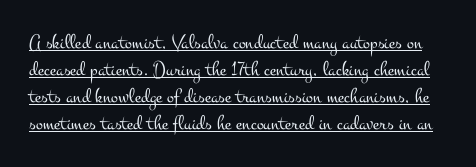
{"bold": "no", "underline": "yes", "line_spacing": "normal", "line_spacing_ratio": 1.28, "letter_spacing": "normal", "letter_spacing_em": 0.0, "glyph_px": 21}
